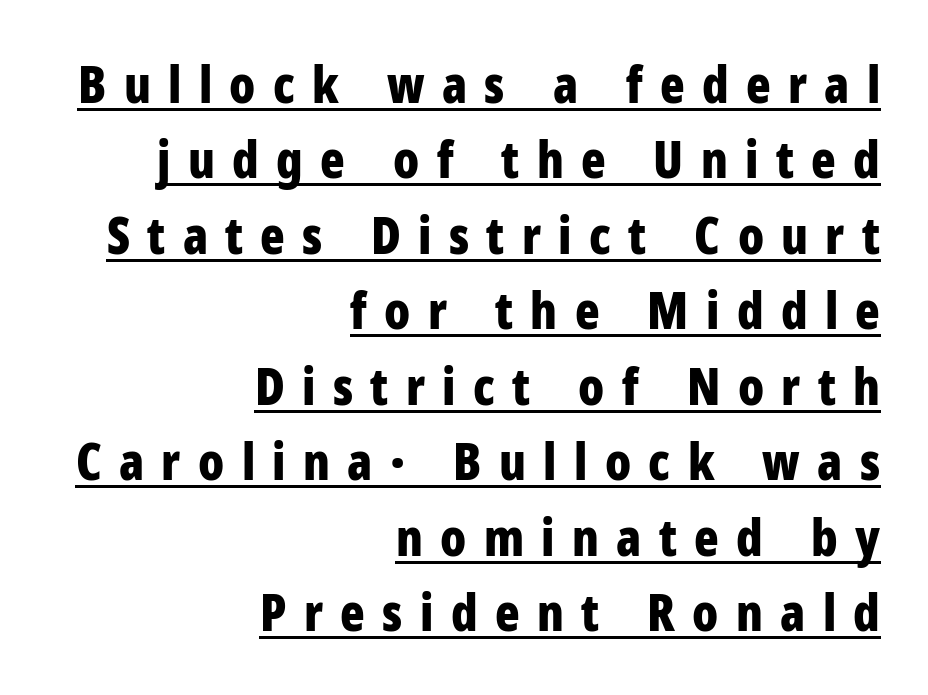
Q: Is the text bold? A: Yes.
Q: Is the text italic (slanted)? A: No, it is upright.
Q: Is the typeface a serif or a sans-serif typeface? A: Sans-serif.
Q: Is the text underlined? A: Yes.
Q: How is the paragraph aligned? A: Right-aligned.
Q: Is the spacing between letters normal or unusually wide? A: Unusually wide.
Q: Is the spacing between lines tight, normal or loose? A: Normal.
Q: Width (condensed, normal, or wide)? A: Condensed.
Q: Stroke contrast? A: Low.
Q: x-height? A: Medium.
Q: Monospaced? A: No.
